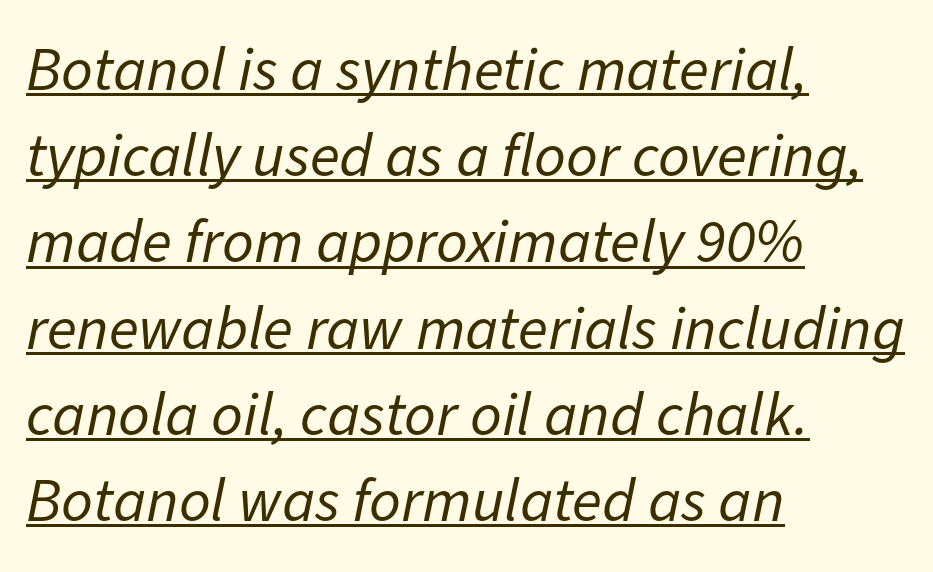
Q: Is the text bold? A: No.
Q: Is the text italic (slanted)? A: Yes, it leans right by about 11 degrees.
Q: Is the text underlined? A: Yes.
Q: How is the paragraph aligned? A: Left-aligned.
Q: Is the spacing between letters normal or unusually wide? A: Normal.
Q: Is the spacing between lines tight, normal or loose? A: Normal.
Q: Width (condensed, normal, or wide)? A: Normal.
Q: Stroke contrast? A: Low.
Q: x-height? A: Medium.
Q: Monospaced? A: No.
